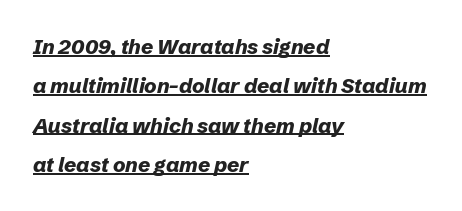
The image shows 21 px bold type, italic (leaning right); set left-aligned, line spacing 1.87x, normal letter spacing, underlined.
